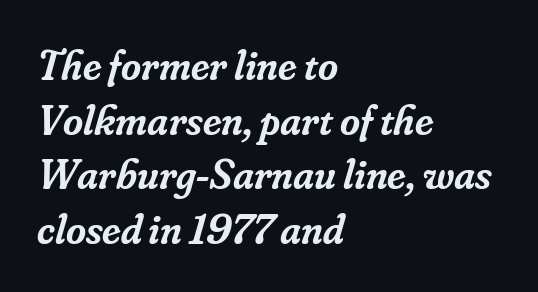
Q: Is the text bold? A: Semi-bold.
Q: Is the text italic (slanted)? A: Yes, it leans right by about 16 degrees.
Q: Is the typeface a serif or a sans-serif typeface? A: Serif.
Q: Is the text underlined? A: No.
Q: How is the paragraph aligned? A: Left-aligned.
Q: Is the spacing between letters normal or unusually wide? A: Normal.
Q: Is the spacing between lines tight, normal or loose? A: Normal.
Q: Width (condensed, normal, or wide)? A: Normal.
Q: Stroke contrast? A: Low.
Q: x-height? A: Small.
Q: Monospaced? A: No.
